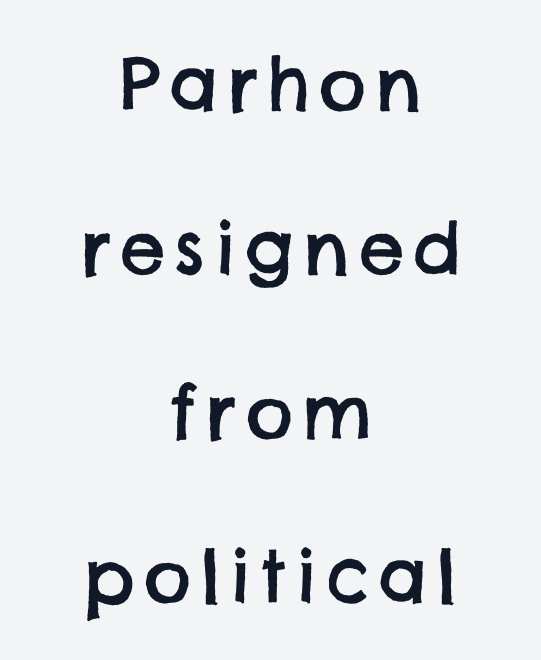
Q: Is the typeface a serif or a sans-serif typeface? A: Sans-serif.
Q: Is the text underlined? A: No.
Q: How is the paragraph aligned? A: Centered.
Q: Is the spacing between lines tight, normal or loose? A: Loose.
Q: Width (condensed, normal, or wide)? A: Normal.
Q: Stroke contrast? A: Low.
Q: x-height? A: Large.
Q: Monospaced? A: No.
